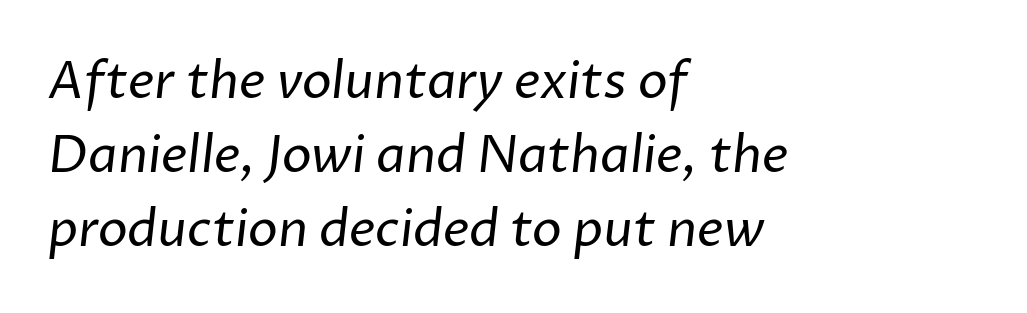
{"serif": "no", "bold": "no", "weight": "regular", "width": "normal", "stroke_contrast": "low", "x_height": "medium", "monospaced": "no", "underline": "no", "align": "left", "line_spacing": "normal", "line_spacing_ratio": 1.48, "letter_spacing": "normal", "letter_spacing_em": 0.0, "glyph_px": 50}
